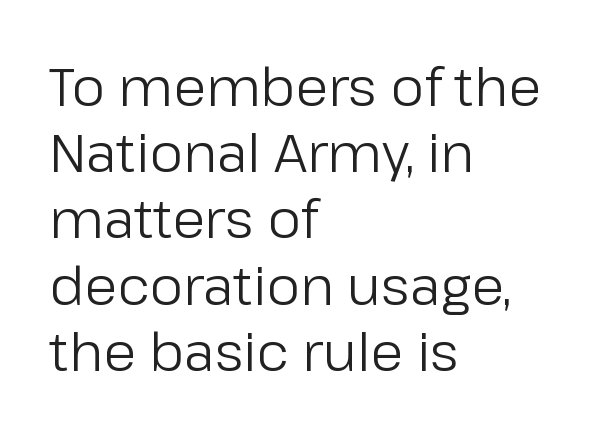
Q: Is the text bold? A: No.
Q: Is the text italic (slanted)? A: No, it is upright.
Q: Is the typeface a serif or a sans-serif typeface? A: Sans-serif.
Q: Is the text underlined? A: No.
Q: How is the paragraph aligned? A: Left-aligned.
Q: Is the spacing between letters normal or unusually wide? A: Normal.
Q: Is the spacing between lines tight, normal or loose? A: Normal.
Q: Width (condensed, normal, or wide)? A: Normal.
Q: Stroke contrast? A: Low.
Q: x-height? A: Medium.
Q: Monospaced? A: No.
